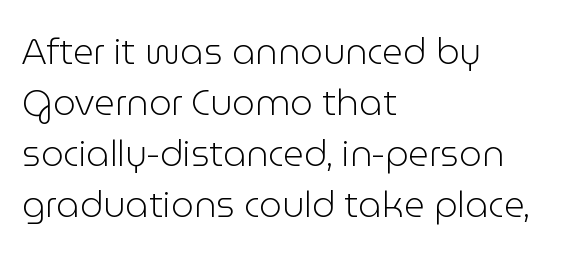
Q: Is the text bold? A: No.
Q: Is the text italic (slanted)? A: No, it is upright.
Q: Is the typeface a serif or a sans-serif typeface? A: Sans-serif.
Q: Is the text underlined? A: No.
Q: How is the paragraph aligned? A: Left-aligned.
Q: Is the spacing between letters normal or unusually wide? A: Normal.
Q: Is the spacing between lines tight, normal or loose? A: Normal.
Q: Width (condensed, normal, or wide)? A: Normal.
Q: Stroke contrast? A: Low.
Q: x-height? A: Medium.
Q: Monospaced? A: No.
